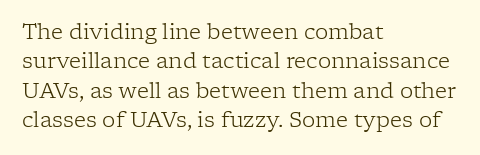
Q: Is the text bold? A: No.
Q: Is the text italic (slanted)? A: No, it is upright.
Q: Is the text underlined? A: No.
Q: How is the paragraph aligned? A: Left-aligned.
Q: Is the spacing between letters normal or unusually wide? A: Normal.
Q: Is the spacing between lines tight, normal or loose? A: Normal.
